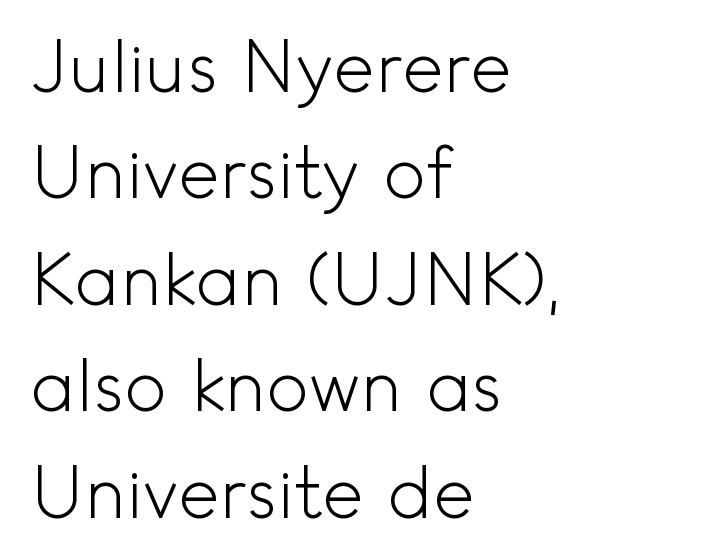
{"serif": "no", "italic": "no", "bold": "no", "weight": "light", "width": "normal", "x_height": "small", "monospaced": "no", "underline": "no", "align": "left", "line_spacing": "normal", "line_spacing_ratio": 1.5, "letter_spacing": "normal", "letter_spacing_em": 0.0, "glyph_px": 71}
